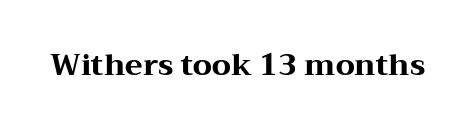
The image shows 29 px heavy, wide serif type, upright; set normal letter spacing, not underlined; medium stroke contrast and a medium x-height.
